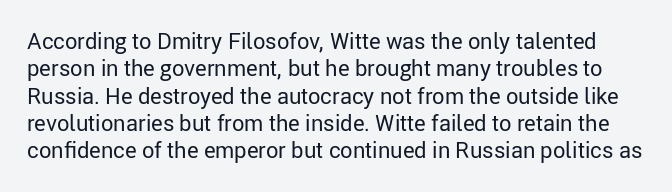
Q: Is the text bold? A: No.
Q: Is the text italic (slanted)? A: No, it is upright.
Q: Is the text underlined? A: No.
Q: Is the spacing between letters normal or unusually wide? A: Normal.
